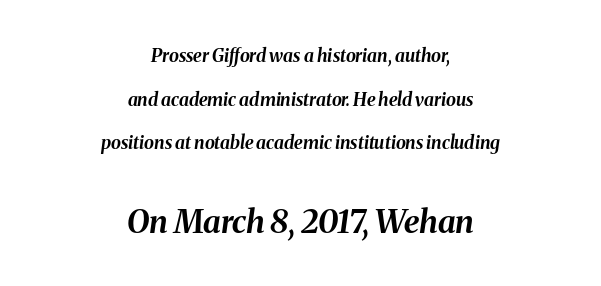
The image shows 32 px bold type, italic (leaning right); set centered, loose line spacing (2.43x), normal letter spacing, not underlined; the second (bottom) block is 1.78x larger; medium stroke contrast and a medium x-height.
